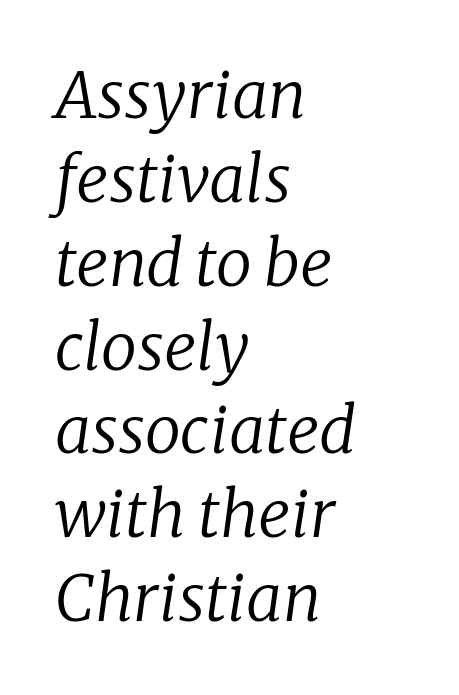
Just letters on the line, the space beneath them empty. Is there much room between lines? A standard amount, neither cramped nor airy. The typesetting does not lean heavy: it is not bold. Letterform terminals end in serifs throughout the passage.
